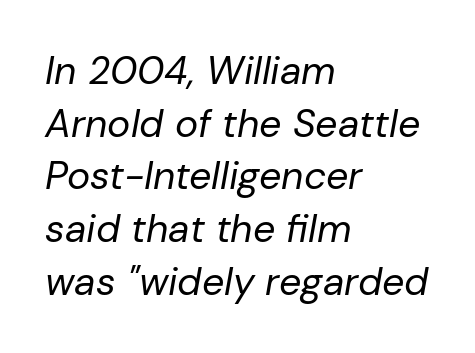
{"italic": "yes", "lean": "right", "slant_degrees": 10, "bold": "no", "weight": "regular", "width": "normal", "stroke_contrast": "low", "x_height": "medium", "monospaced": "no", "underline": "no", "align": "left", "line_spacing": "normal", "line_spacing_ratio": 1.35, "letter_spacing": "normal", "letter_spacing_em": 0.0, "glyph_px": 39}
